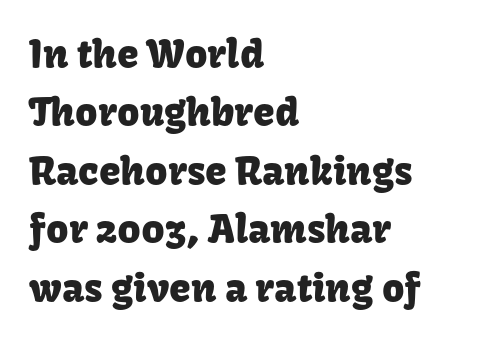
The image shows 39 px sans-serif type, upright; set left-aligned, normal line spacing (1.5x), normal letter spacing, not underlined; low stroke contrast and a medium x-height.
